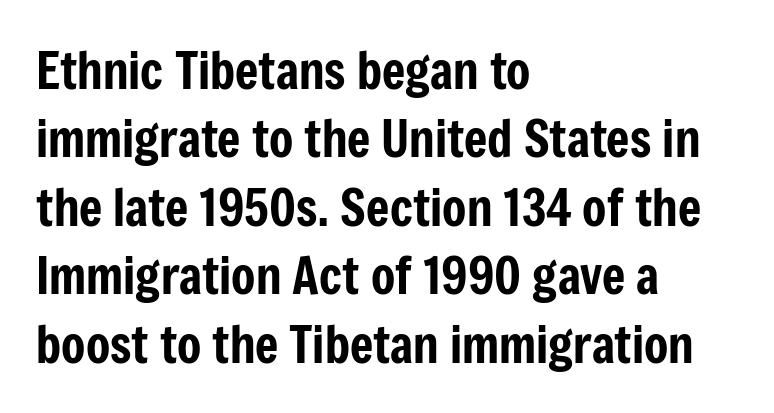
The image shows 50 px condensed sans-serif type, upright; set left-aligned, normal line spacing (1.37x), normal letter spacing, not underlined; low stroke contrast and a medium x-height.
